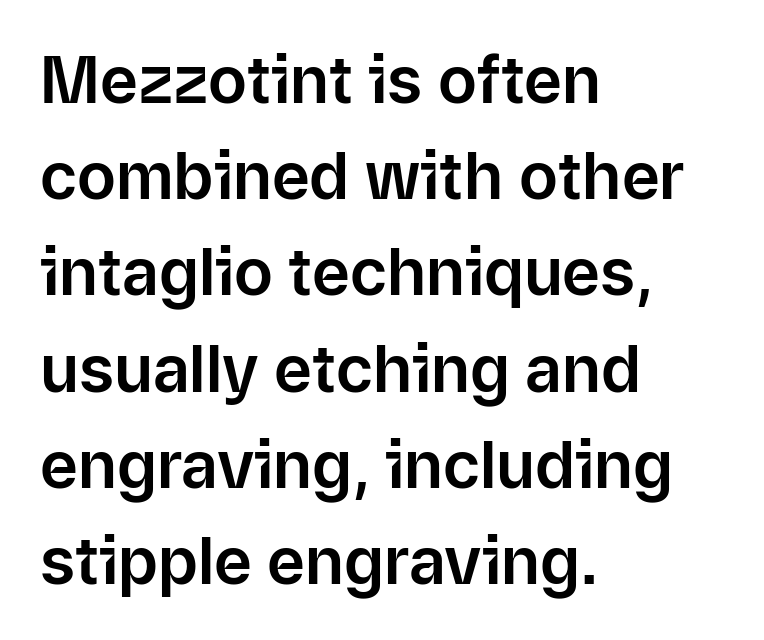
This sample has the flowing, uneven cadence of proportional lettering. Every character sits straight up, as roman type does. The rendering keeps characters at their native spacing. Unlike a traditional serif, this face leaves its strokes unadorned.
